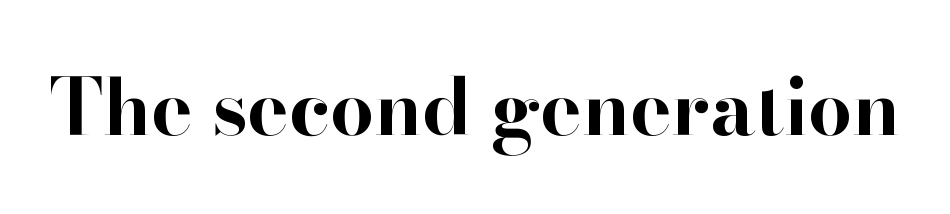
The image shows 78 px bold serif type, upright; set normal letter spacing, not underlined; high stroke contrast and a small x-height.
